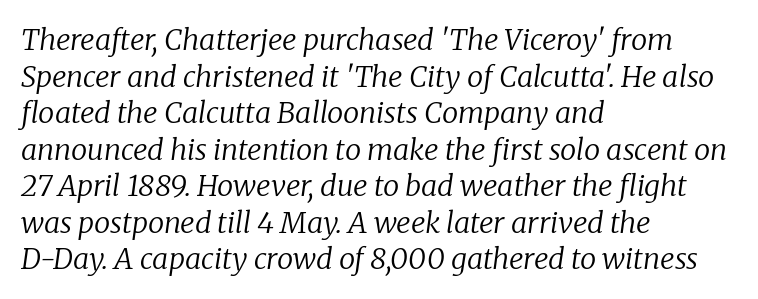
Horizontal alignment here is leftward, the default for most running prose. Classification — serif. Think of a printed novel: that variable character pitch is what you see here. The words here are not underlined. These glyphs show unthickened strokes, regular width or finer. Is the type slanted? Yes — the strokes lean at a clear angle.
